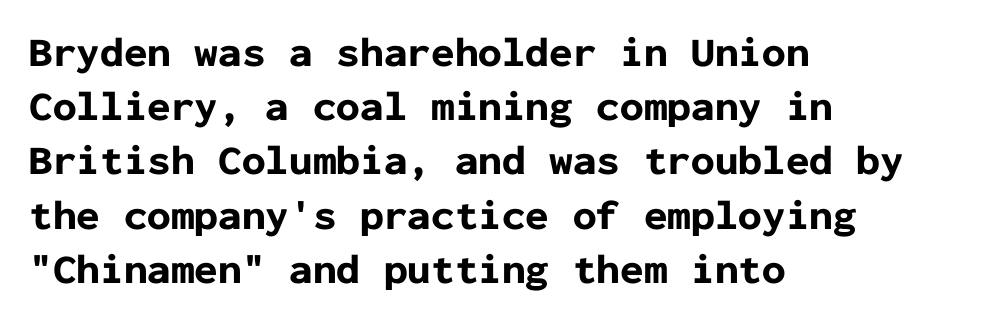
The image shows 42 px bold sans-serif type, upright, monospaced; set left-aligned, normal line spacing (1.29x), normal letter spacing, not underlined; low stroke contrast and a medium x-height.
